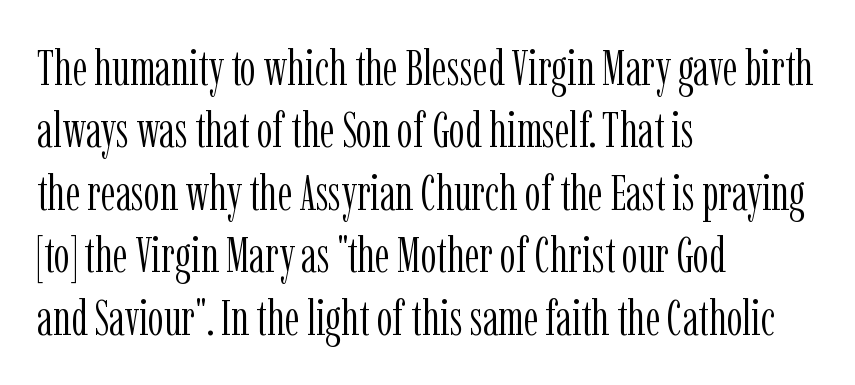
The baseline area is clear. Nobody touched the tracking dial on this one. The text block is weighted toward the left margin, trailing off unevenly rightward. Horizontal bands of white between lines are of average thickness. The font is comparable to plain body text, perhaps lighter.
